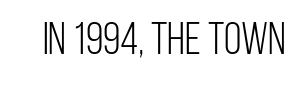
The image shows 45 px light, condensed sans-serif type, upright; set normal letter spacing, not underlined; low stroke contrast and a large x-height.
